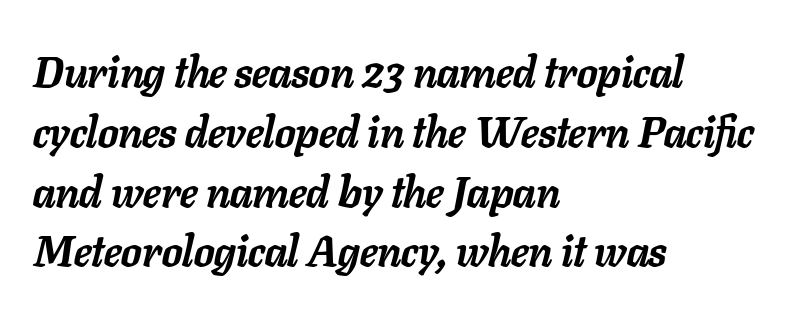
Q: Is the text bold? A: Yes.
Q: Is the text italic (slanted)? A: Yes, it leans right by about 11 degrees.
Q: Is the text underlined? A: No.
Q: How is the paragraph aligned? A: Left-aligned.
Q: Is the spacing between letters normal or unusually wide? A: Normal.
Q: Is the spacing between lines tight, normal or loose? A: Normal.
Q: Width (condensed, normal, or wide)? A: Normal.
Q: Stroke contrast? A: Low.
Q: x-height? A: Medium.
Q: Monospaced? A: No.
